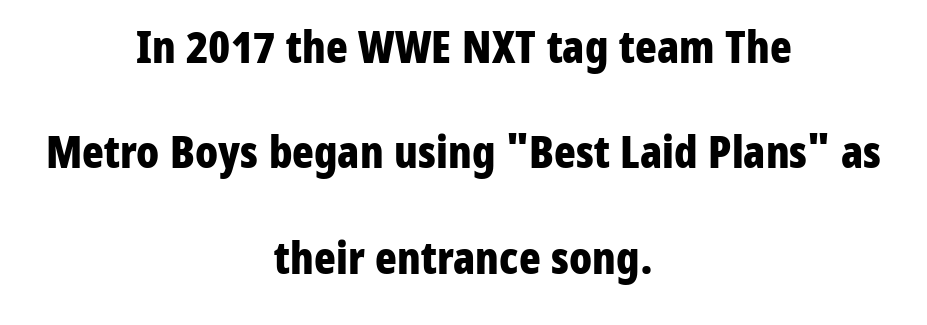
The image shows 45 px bold, condensed sans-serif type, upright; set centered, loose line spacing (2.34x), normal letter spacing, not underlined; low stroke contrast and a medium x-height.
